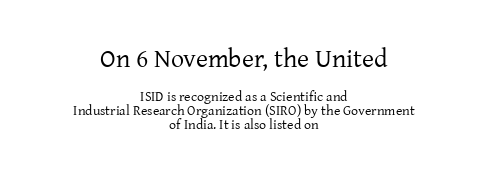
{"italic": "no", "bold": "no", "underline": "no", "align": "center", "line_spacing": "tight", "line_spacing_ratio": 1.0, "letter_spacing": "normal", "letter_spacing_em": 0.0, "larger_block": "first", "size_ratio": 1.86, "glyph_px": 26}
